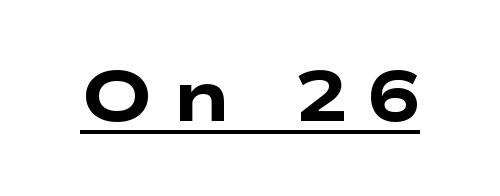
{"serif": "no", "bold": "yes", "weight": "heavy", "width": "wide", "stroke_contrast": "low", "x_height": "medium", "monospaced": "no", "underline": "yes", "letter_spacing": "wide", "letter_spacing_em": 0.27, "glyph_px": 71}
